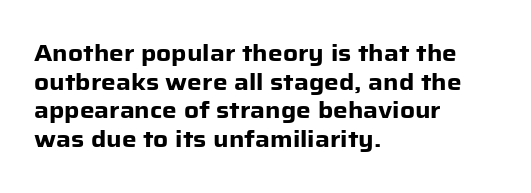
In CSS terms this would be text-align: left. On the weight axis this lands at bold, roughly 700. No word sits above an underline. Regarding leading, the lines here are spaced in the standard way. Quick note: not italic, upright. Glyph-to-glyph distance matches everyday printed text.
